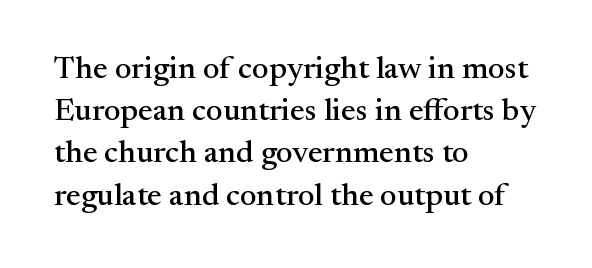
In terms of posture, this sample is upright. This rendering leaves character spacing at its baseline value. Examine the stroke ends and you'll spot serifs. Do the characters align in a grid? No, the font is proportional. Left-aligned paragraph, ragged on the right. Decoration check: the copy has no underline.
